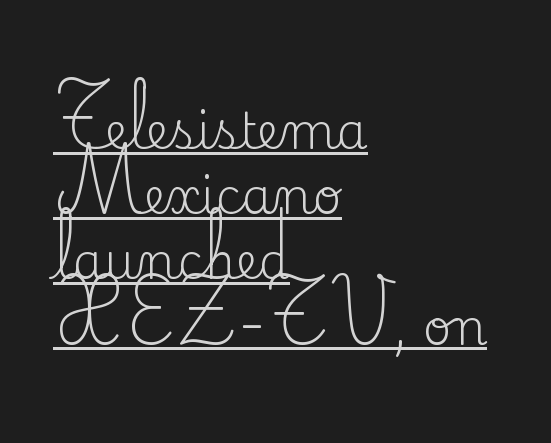
{"serif": "yes", "italic": "no", "bold": "no", "weight": "regular", "width": "normal", "stroke_contrast": "medium", "x_height": "small", "monospaced": "no", "underline": "yes", "align": "left", "line_spacing": "normal", "line_spacing_ratio": 1.33, "letter_spacing": "normal", "letter_spacing_em": 0.0, "glyph_px": 49}
